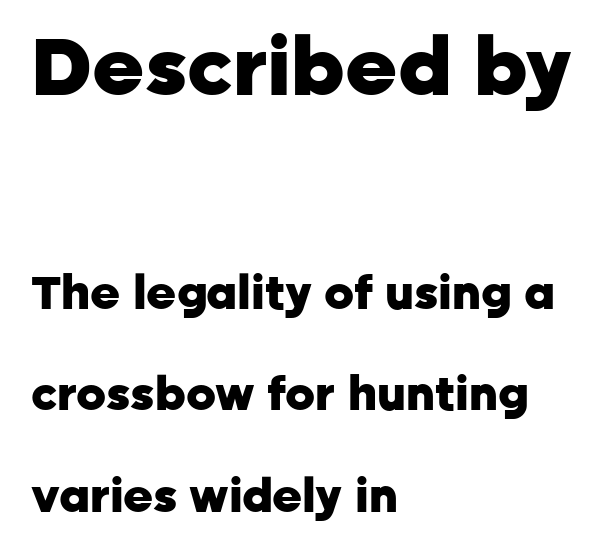
The text block is weighted toward the left margin, trailing off unevenly rightward. On the weight axis this lands at bold, roughly 700. Is the letter spacing exaggerated? No — it looks like the ordinary default. A great deal of white space separates one row of letters from the next. Font category for this specimen: sans-serif. Is this a fixed-width face? No — the glyphs have proportional, varying widths.
